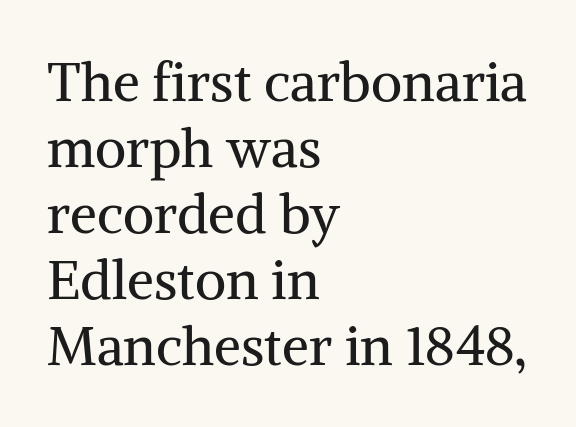
{"serif": "yes", "italic": "no", "bold": "no", "weight": "regular", "width": "normal", "stroke_contrast": "medium", "x_height": "medium", "monospaced": "no", "underline": "no", "align": "left", "line_spacing_ratio": 1.22, "letter_spacing": "normal", "letter_spacing_em": 0.0, "glyph_px": 54}
